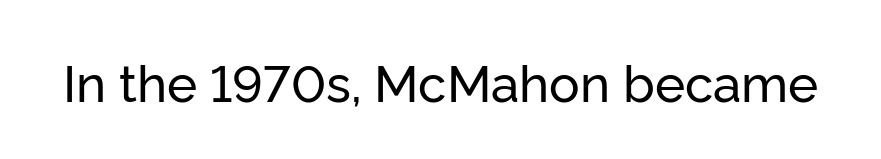
{"serif": "no", "italic": "no", "width": "normal", "stroke_contrast": "low", "x_height": "medium", "monospaced": "no", "underline": "no", "letter_spacing": "normal", "letter_spacing_em": 0.0, "glyph_px": 51}
